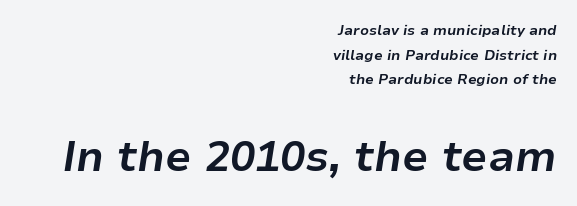
Rendered with sloped, italic letterforms. You get the small type first, then a jump to larger type. Think of a printed novel: that variable character pitch is what you see here. Does the weight exceed regular? Yes, all the way to bold. The line texture is even and compact thanks to regular tracking. Check the space under the baseline: it is left empty.
